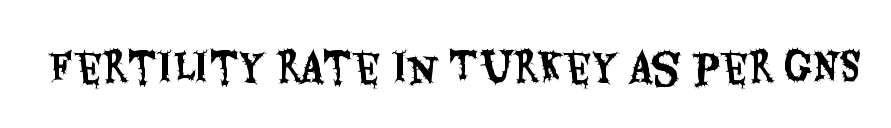
{"serif": "no", "italic": "no", "width": "condensed", "stroke_contrast": "medium", "x_height": "large", "monospaced": "no", "underline": "no", "letter_spacing": "normal", "letter_spacing_em": 0.0, "glyph_px": 39}
